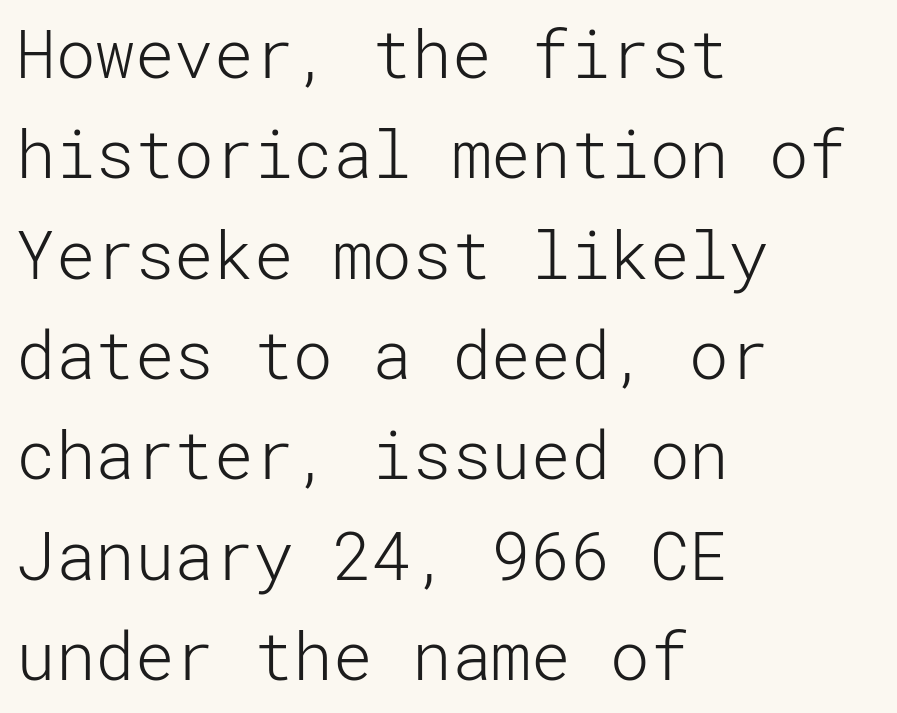
The weight tops out at a normal text grade. Is this a sans? Yes — the strokes have no serifs. Between one letter and the next there's only the usual sliver of space. The specimen omits any rule beneath the text block's lines. Reading down the column, the eye jumps a familiar distance to each next line.
